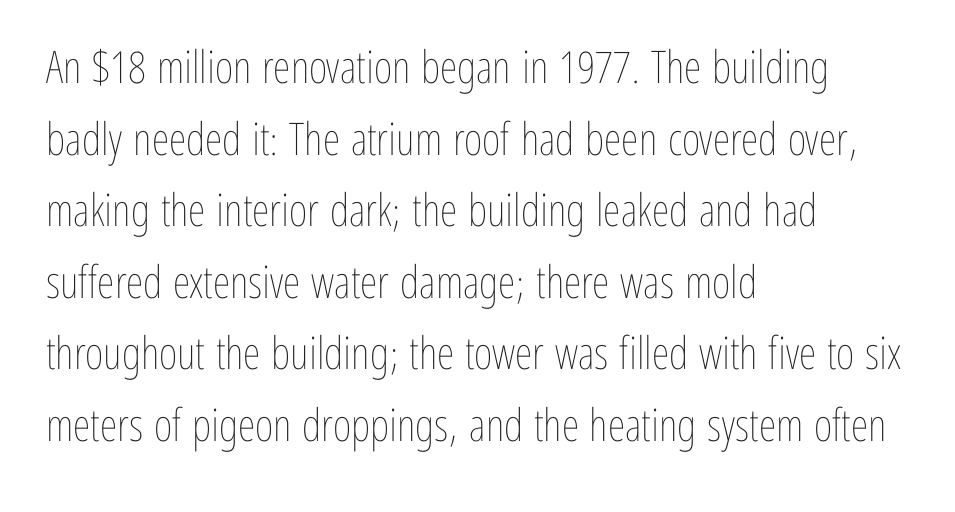
If you drew a ruler down the left edge, every line would touch it. Glyph-to-glyph distance matches everyday printed text. Do the characters align in a grid? No, the font is proportional. The typography opts for an upright posture over an oblique one. A bare baseline throughout the passage.
